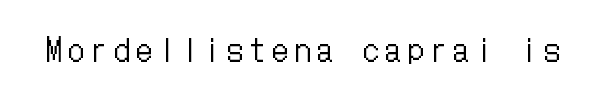
{"italic": "no", "bold": "no", "weight": "regular", "width": "condensed", "stroke_contrast": "low", "x_height": "medium", "underline": "no", "letter_spacing": "wide", "letter_spacing_em": 0.23, "glyph_px": 31}
